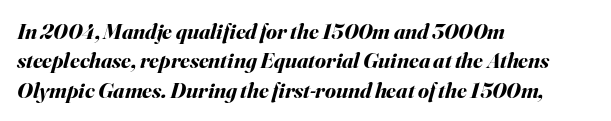
A typesetter would call this zero additional tracking. Each new line begins a customary step beneath the previous one. Layout note: lines flush left. Compared with ordinary roman type, these characters are visibly tilted. Beneath every word, the page is bare. A full-strength bold gives these letters their thick strokes.
